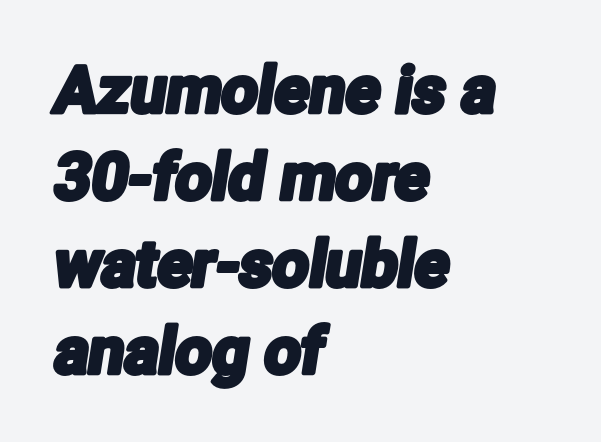
Compared with a centered layout, this one pins lines to the left instead. Proportional: the letters do not fall into vertical columns. The passage shown is typeset with a sans-serif family. In terms of letterspacing, this is plain default setting. Check the space under the baseline: it is left empty.
